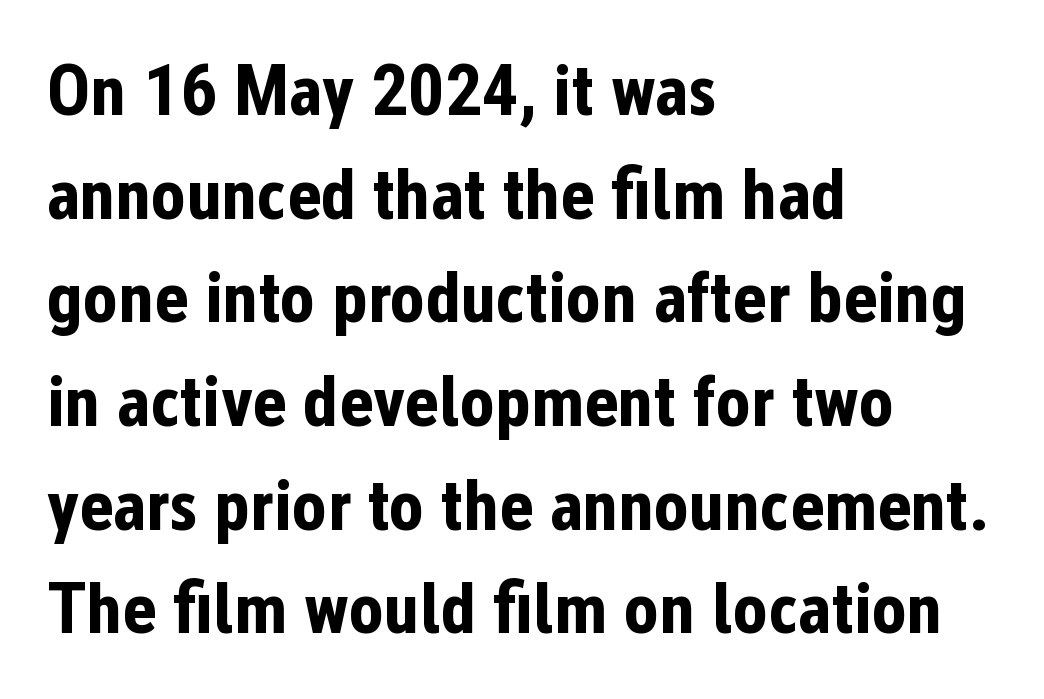
Horizontally, the lines are justified to the leading edge only. You can tell from the bare stems that sans-serif type was used. Any mark beneath the type? The region is blank. These lines were composed using upright roman letters. Each word holds together tightly as a unit, with standard inter-letter gaps. Baseline-to-baseline distance is the conventional proportion of letter height.
